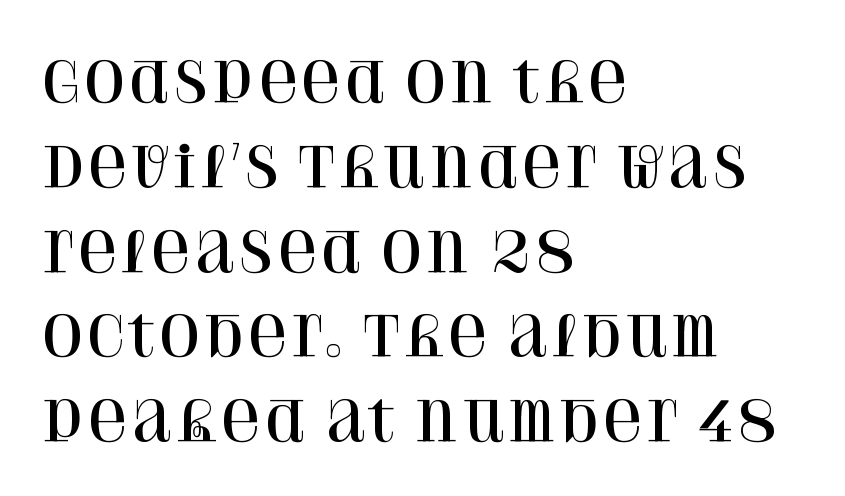
{"serif": "yes", "italic": "no", "width": "normal", "stroke_contrast": "high", "x_height": "large", "monospaced": "no", "underline": "no", "align": "left", "line_spacing": "normal", "line_spacing_ratio": 1.57, "letter_spacing": "normal", "letter_spacing_em": 0.0, "glyph_px": 54}
